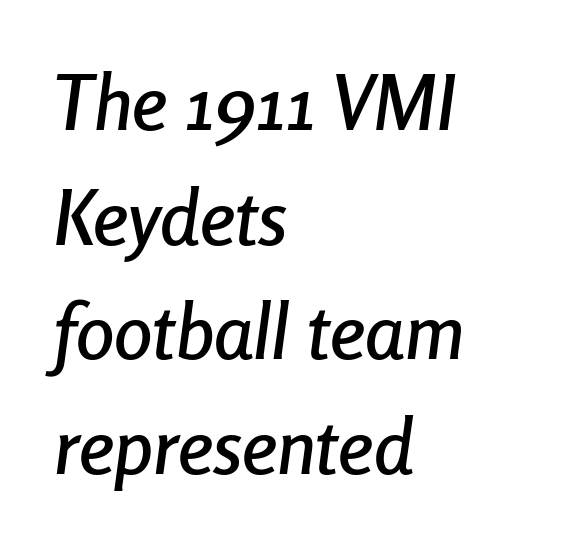
Normally led — the rows are evenly, conventionally spaced. Horizontally, the lines are justified to the leading edge only. Type without underlining. How are the letters spaced? Ordinarily, with no added tracking. Proportional: the letters do not fall into vertical columns. Would a proofreader flag this as italicized? Yes.
